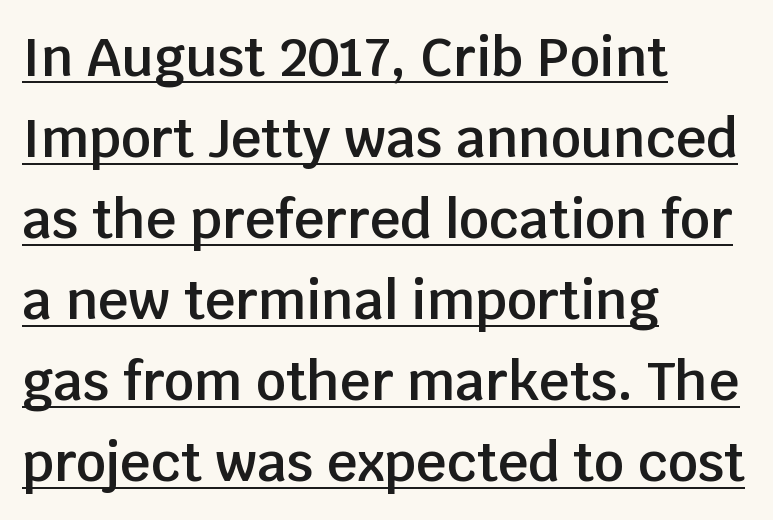
The image shows 53 px semibold sans-serif type, upright; set left-aligned, normal line spacing (1.53x), normal letter spacing, underlined; low stroke contrast and a large x-height.
